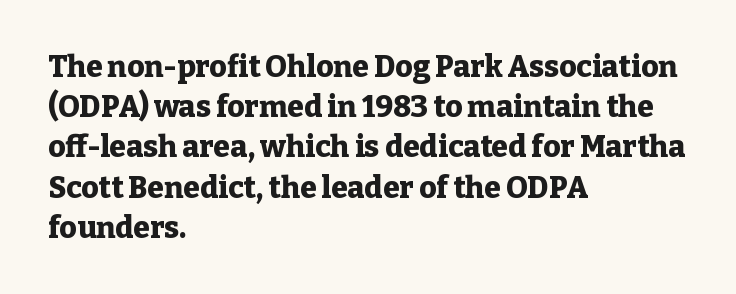
{"serif": "yes", "italic": "no", "bold": "yes", "weight": "heavy", "width": "normal", "stroke_contrast": "low", "x_height": "medium", "monospaced": "no", "underline": "no", "align": "left", "line_spacing": "normal", "line_spacing_ratio": 1.34, "letter_spacing": "normal", "letter_spacing_em": 0.0, "glyph_px": 30}
